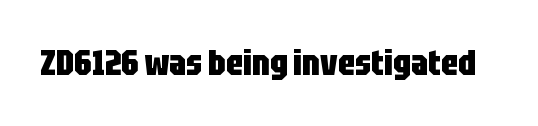
The image shows 35 px heavy, condensed sans-serif type, upright; set normal letter spacing, not underlined; low stroke contrast and a large x-height.
